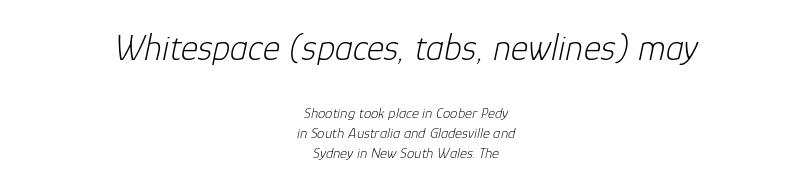
The image shows 37 px light type, italic (leaning right); set centered, normal line spacing (1.32x), normal letter spacing, not underlined; the first (top) block is 2.47x larger; low stroke contrast and a medium x-height.
